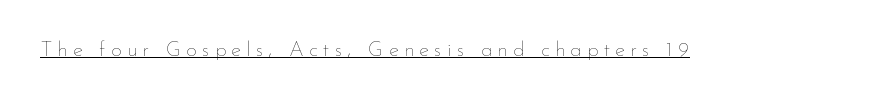
The image shows 21 px text type, upright; set unusually wide letter spacing (+0.25 em), underlined.
